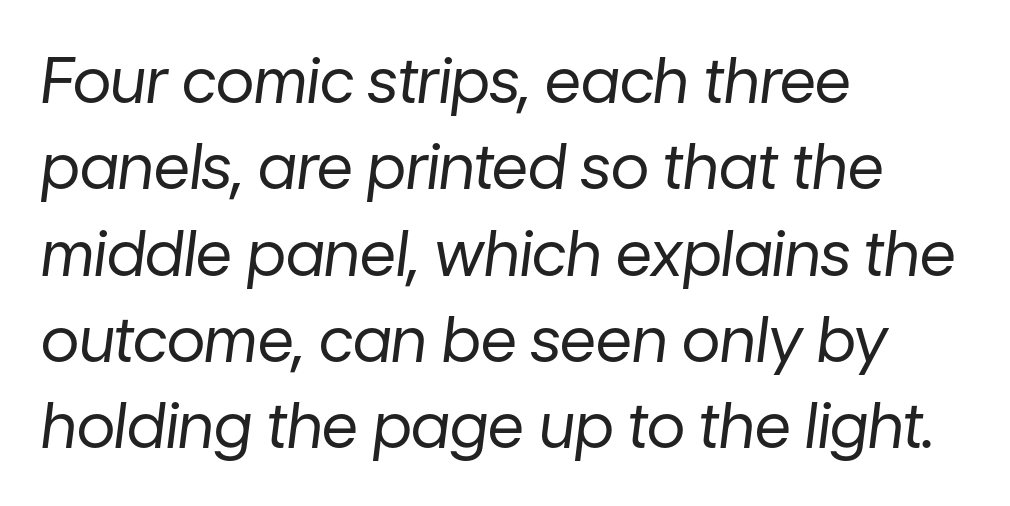
If you measured baseline to baseline, you'd find a middling distance. If you drew a ruler down the left edge, every line would touch it. Any mark beneath the type? The region is blank. Weight class: somewhere from thin through regular. Would a proofreader flag this as italicized? Yes.
